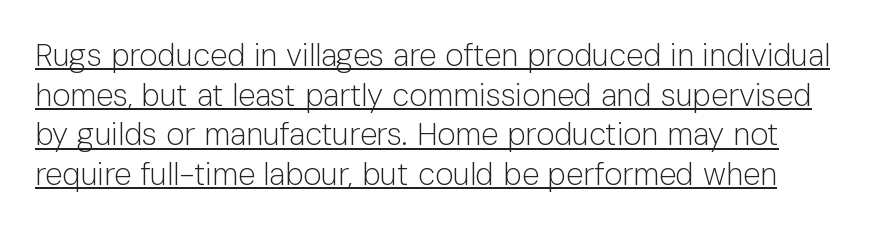
{"serif": "no", "italic": "no", "bold": "no", "weight": "light", "width": "normal", "stroke_contrast": "low", "x_height": "medium", "monospaced": "no", "underline": "yes", "line_spacing": "normal", "line_spacing_ratio": 1.28, "letter_spacing": "normal", "letter_spacing_em": 0.0, "glyph_px": 31}
